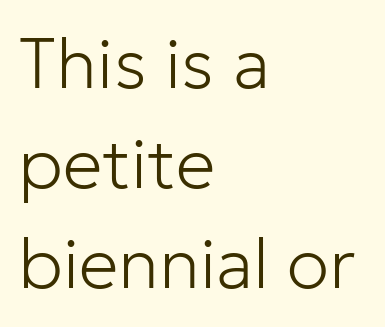
The gaps between neighbouring characters are ordinary and unremarkable. The setting favours the left margin, as ordinary paragraphs usually do. Vertically, the passage feels balanced, rows spaced as you'd expect. Character widths vary here, with narrow letters taking less room than wide ones.
